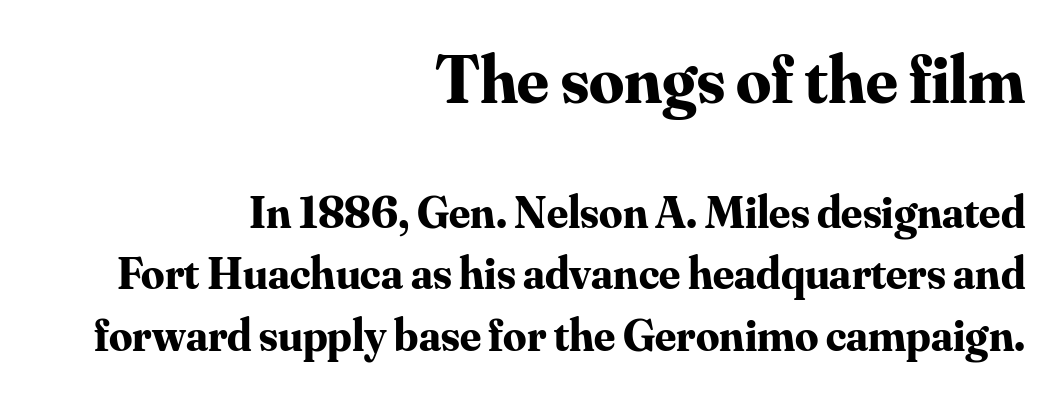
Q: Is the text bold? A: Yes.
Q: Is the text italic (slanted)? A: No, it is upright.
Q: Is the typeface a serif or a sans-serif typeface? A: Serif.
Q: Is the text underlined? A: No.
Q: How is the paragraph aligned? A: Right-aligned.
Q: Is the spacing between letters normal or unusually wide? A: Normal.
Q: Is the spacing between lines tight, normal or loose? A: Normal.
Q: Which block of text is set in a larger size, the first (top) or the second (bottom)? A: The first (top) one.
Q: Width (condensed, normal, or wide)? A: Normal.
Q: Stroke contrast? A: Medium.
Q: x-height? A: Small.
Q: Monospaced? A: No.
